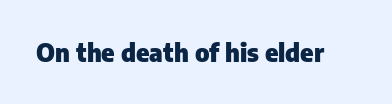
Q: Is the text bold? A: Yes.
Q: Is the text italic (slanted)? A: No, it is upright.
Q: Is the text underlined? A: No.
Q: Is the spacing between letters normal or unusually wide? A: Normal.
